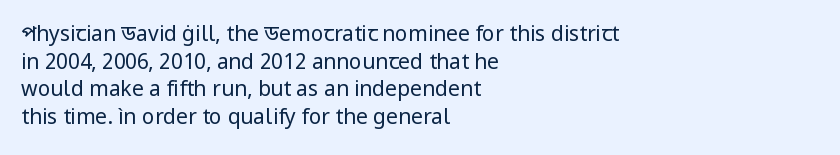
The image shows 21 px text type, upright; set left-aligned, normal line spacing (1.32x), normal letter spacing, not underlined.
